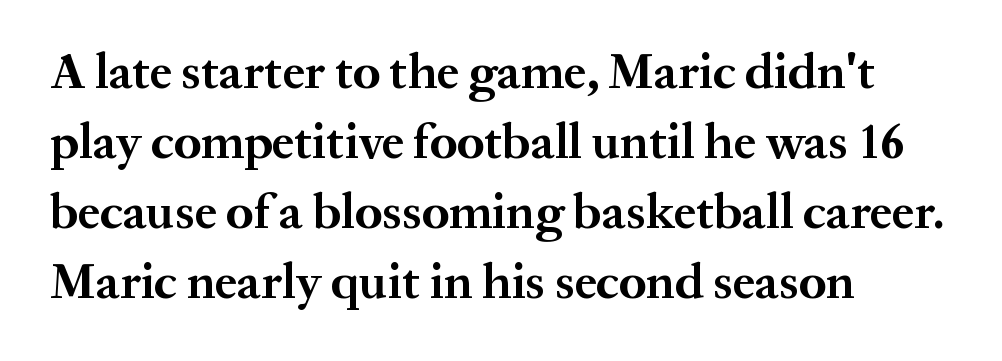
Q: Is the text bold? A: Yes.
Q: Is the text italic (slanted)? A: No, it is upright.
Q: Is the typeface a serif or a sans-serif typeface? A: Serif.
Q: Is the text underlined? A: No.
Q: How is the paragraph aligned? A: Left-aligned.
Q: Is the spacing between letters normal or unusually wide? A: Normal.
Q: Is the spacing between lines tight, normal or loose? A: Normal.
Q: Width (condensed, normal, or wide)? A: Normal.
Q: Stroke contrast? A: Medium.
Q: x-height? A: Medium.
Q: Monospaced? A: No.
